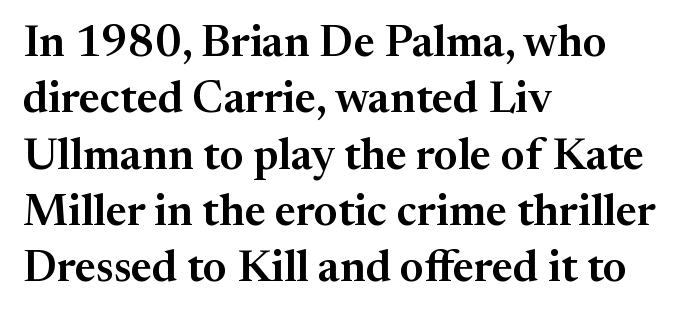
The image shows 44 px serif type, upright; set left-aligned, normal line spacing (1.28x), normal letter spacing, not underlined; medium stroke contrast and a medium x-height.
